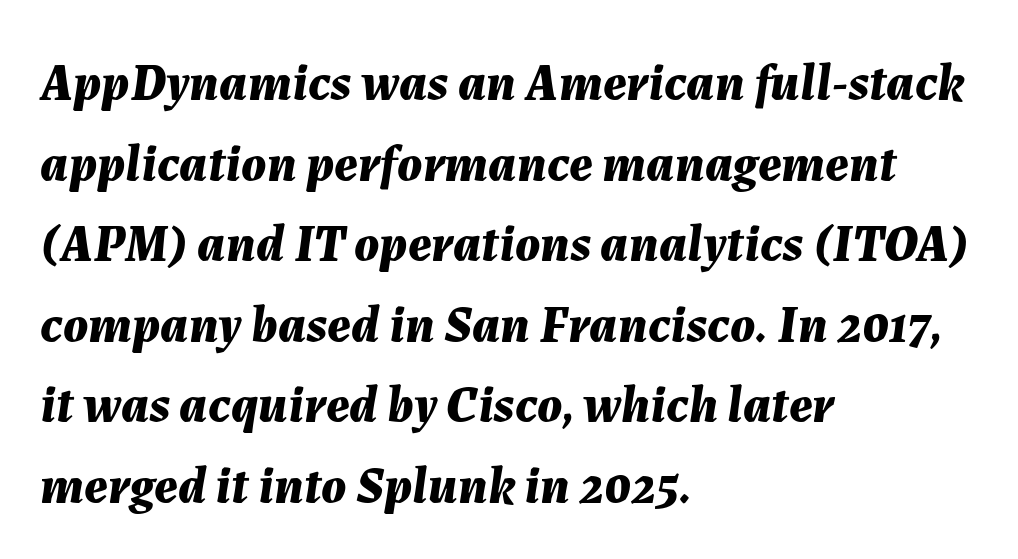
The lettering tilts uniformly, giving the passage an italic look. Varying glyph widths throughout — classic text-font behaviour. Honestly, there is no underline to notice here at all. The gaps between neighbouring characters are ordinary and unremarkable.
